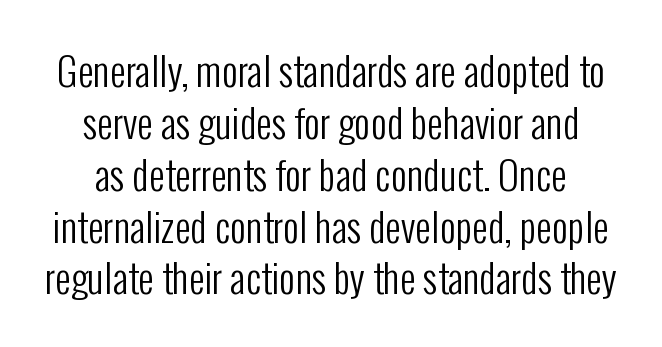
The passage shown has conventional tracking throughout. Serifs: no, the terminals of the letterforms are clean. Each stroke keeps to a modest, everyday thickness or less. Baseline-to-baseline distance is the conventional proportion of letter height.
